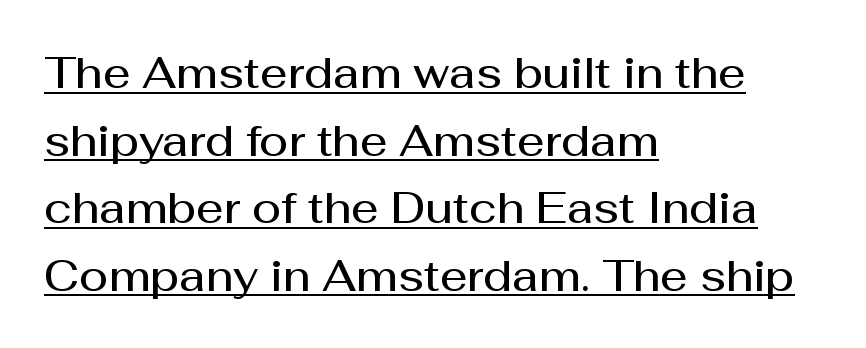
Q: Is the text bold? A: Semi-bold.
Q: Is the text italic (slanted)? A: No, it is upright.
Q: Is the typeface a serif or a sans-serif typeface? A: Sans-serif.
Q: Is the text underlined? A: Yes.
Q: How is the paragraph aligned? A: Left-aligned.
Q: Is the spacing between letters normal or unusually wide? A: Normal.
Q: Is the spacing between lines tight, normal or loose? A: Normal.
Q: Width (condensed, normal, or wide)? A: Normal.
Q: Stroke contrast? A: Medium.
Q: x-height? A: Medium.
Q: Monospaced? A: No.
